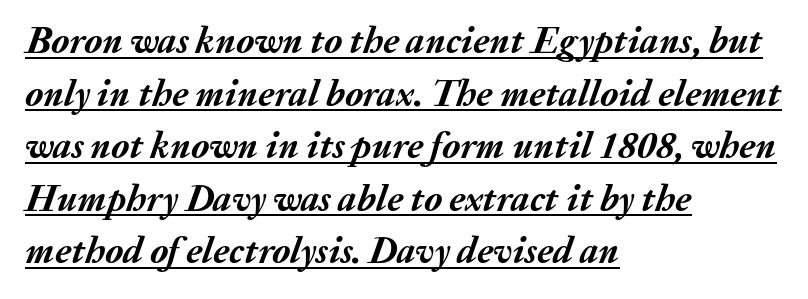
{"italic": "yes", "lean": "right", "slant_degrees": 20, "bold": "yes", "weight": "semibold", "width": "normal", "stroke_contrast": "medium", "x_height": "medium", "monospaced": "no", "underline": "yes", "align": "left", "line_spacing": "normal", "line_spacing_ratio": 1.42, "letter_spacing": "normal", "letter_spacing_em": 0.0, "glyph_px": 37}
